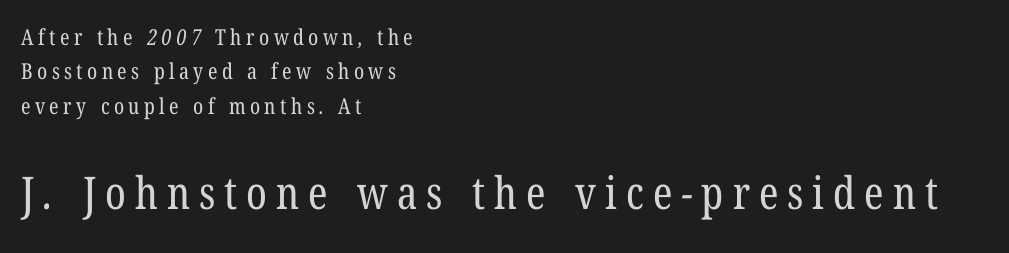
{"serif": "yes", "bold": "no", "weight": "regular", "width": "condensed", "stroke_contrast": "low", "x_height": "medium", "monospaced": "no", "underline": "no", "align": "left", "line_spacing": "normal", "line_spacing_ratio": 1.56, "letter_spacing": "wide", "letter_spacing_em": 0.2, "larger_block": "second", "size_ratio": 2.05, "glyph_px": 45}
